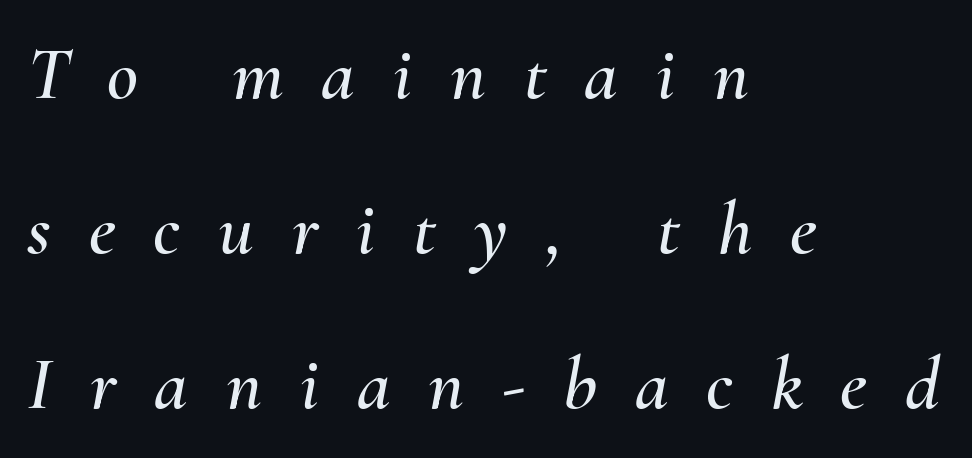
The image shows 76 px text type, italic (leaning right); set left-aligned, loose line spacing (2.04x), unusually wide letter spacing (+0.5 em), not underlined; medium stroke contrast and a small x-height.
